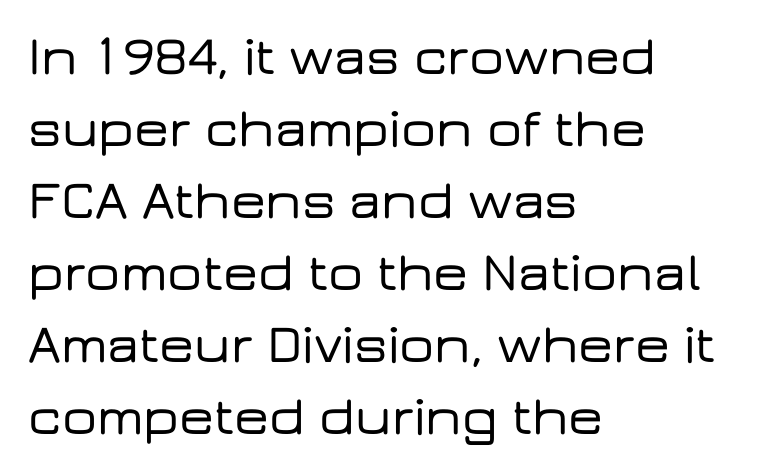
Q: Is the text italic (slanted)? A: No, it is upright.
Q: Is the typeface a serif or a sans-serif typeface? A: Sans-serif.
Q: Is the text underlined? A: No.
Q: How is the paragraph aligned? A: Left-aligned.
Q: Is the spacing between letters normal or unusually wide? A: Normal.
Q: Is the spacing between lines tight, normal or loose? A: Normal.
Q: Width (condensed, normal, or wide)? A: Wide.
Q: Stroke contrast? A: Low.
Q: x-height? A: Medium.
Q: Monospaced? A: No.
